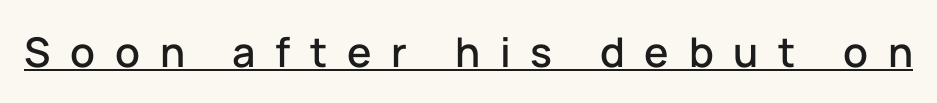
Q: Is the text italic (slanted)? A: No, it is upright.
Q: Is the typeface a serif or a sans-serif typeface? A: Sans-serif.
Q: Is the text underlined? A: Yes.
Q: Is the spacing between letters normal or unusually wide? A: Unusually wide.
Q: Width (condensed, normal, or wide)? A: Normal.
Q: Stroke contrast? A: Low.
Q: x-height? A: Medium.
Q: Monospaced? A: No.
